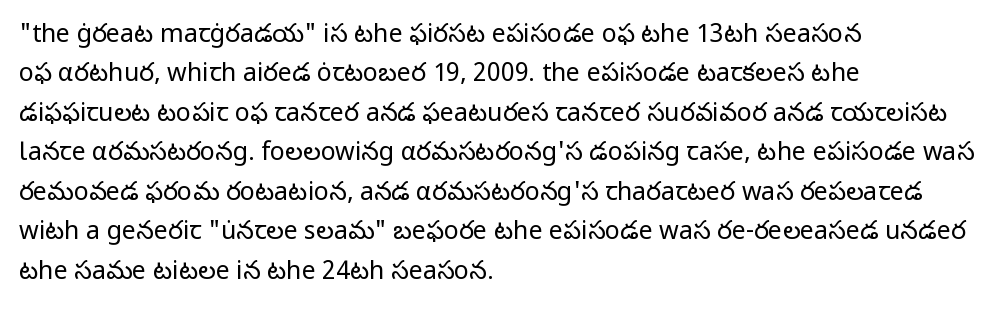
This block has exactly the height ordinary leading produces. Heft: none added — not bold. The face used here is rendered with its standard letterfit. Horizontally, the lines are justified to the leading edge only.
